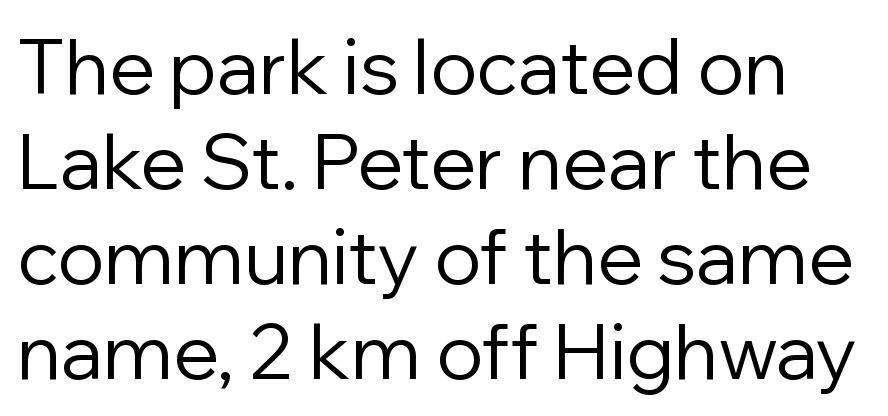
Q: Is the text bold? A: No.
Q: Is the text italic (slanted)? A: No, it is upright.
Q: Is the typeface a serif or a sans-serif typeface? A: Sans-serif.
Q: Is the text underlined? A: No.
Q: Is the spacing between letters normal or unusually wide? A: Normal.
Q: Is the spacing between lines tight, normal or loose? A: Normal.
Q: Width (condensed, normal, or wide)? A: Normal.
Q: Stroke contrast? A: Low.
Q: x-height? A: Medium.
Q: Monospaced? A: No.
